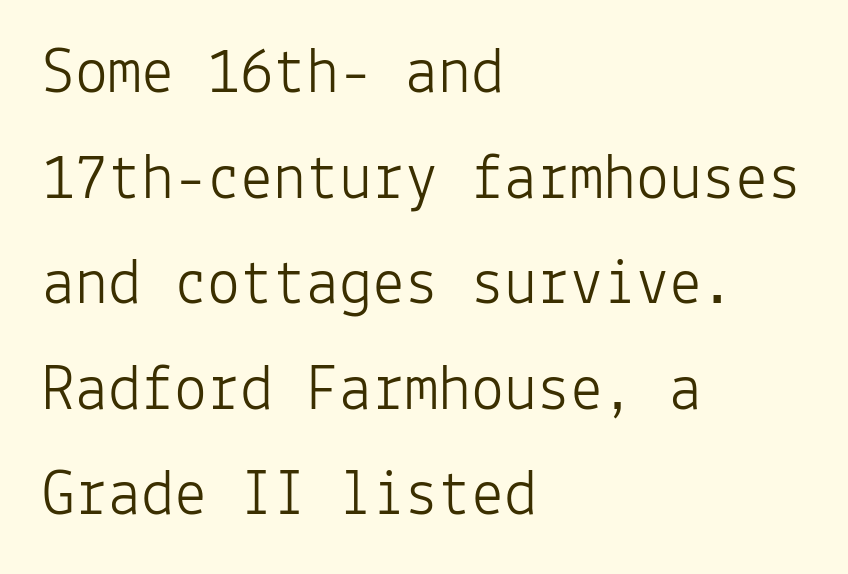
The image shows 66 px light sans-serif type, upright, monospaced; set left-aligned, normal line spacing (1.6x), normal letter spacing, not underlined; low stroke contrast and a medium x-height.
